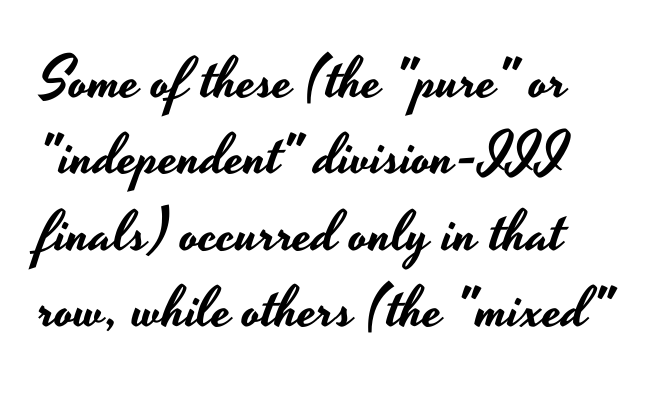
Letterform terminals end flat and unadorned throughout the passage. Each letter keeps its own natural width here, so spacing adapts to shape. Spacing between characters is what you'd get straight out of the box. The paragraph shown leans on its left margin. Each row of text sits above clean, open space.
